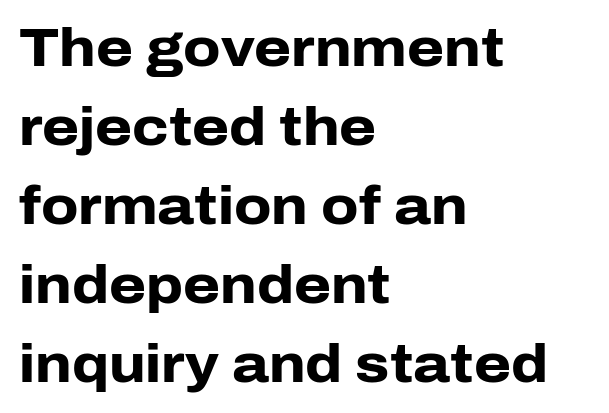
Q: Is the text bold? A: Yes.
Q: Is the text italic (slanted)? A: No, it is upright.
Q: Is the typeface a serif or a sans-serif typeface? A: Sans-serif.
Q: Is the text underlined? A: No.
Q: How is the paragraph aligned? A: Left-aligned.
Q: Is the spacing between letters normal or unusually wide? A: Normal.
Q: Is the spacing between lines tight, normal or loose? A: Normal.
Q: Width (condensed, normal, or wide)? A: Normal.
Q: Stroke contrast? A: Low.
Q: x-height? A: Medium.
Q: Monospaced? A: No.
